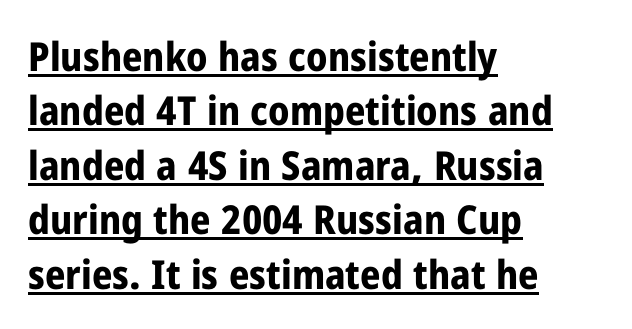
The image shows 40 px bold, condensed sans-serif type, upright; set left-aligned, normal line spacing (1.36x), normal letter spacing, underlined; low stroke contrast and a medium x-height.
